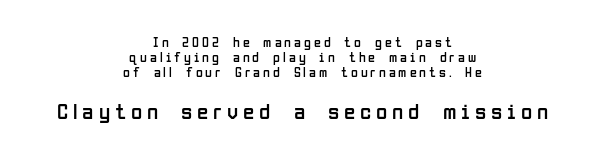
The image shows 23 px text type, upright; set centered, tight line spacing (1.07x), unusually wide letter spacing (+0.21 em), not underlined; the second (bottom) block is 1.64x larger.
